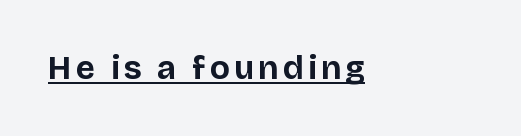
The image shows 33 px bold sans-serif type, upright; set left-aligned, underlined; low stroke contrast and a large x-height.
